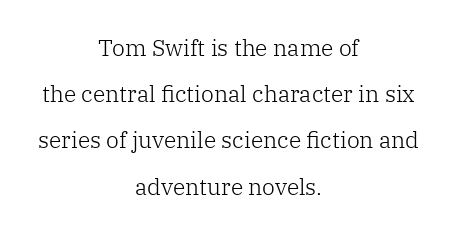
{"italic": "no", "bold": "no", "underline": "no", "align": "center", "line_spacing": "loose", "line_spacing_ratio": 2.01, "letter_spacing": "normal", "letter_spacing_em": 0.0, "glyph_px": 23}
